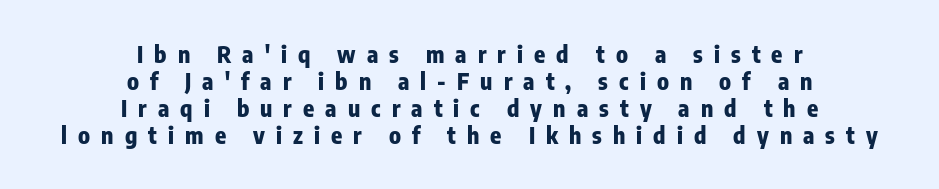
Q: Is the text bold? A: Yes.
Q: Is the text italic (slanted)? A: No, it is upright.
Q: Is the text underlined? A: No.
Q: How is the paragraph aligned? A: Centered.
Q: Is the spacing between letters normal or unusually wide? A: Unusually wide.
